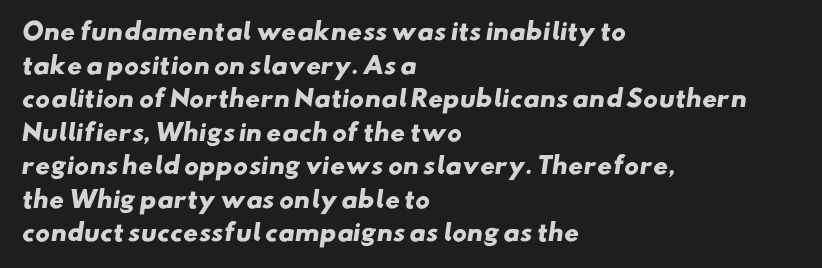
The image shows 23 px bold type; set left-aligned, normal line spacing (1.46x), normal letter spacing, not underlined.
